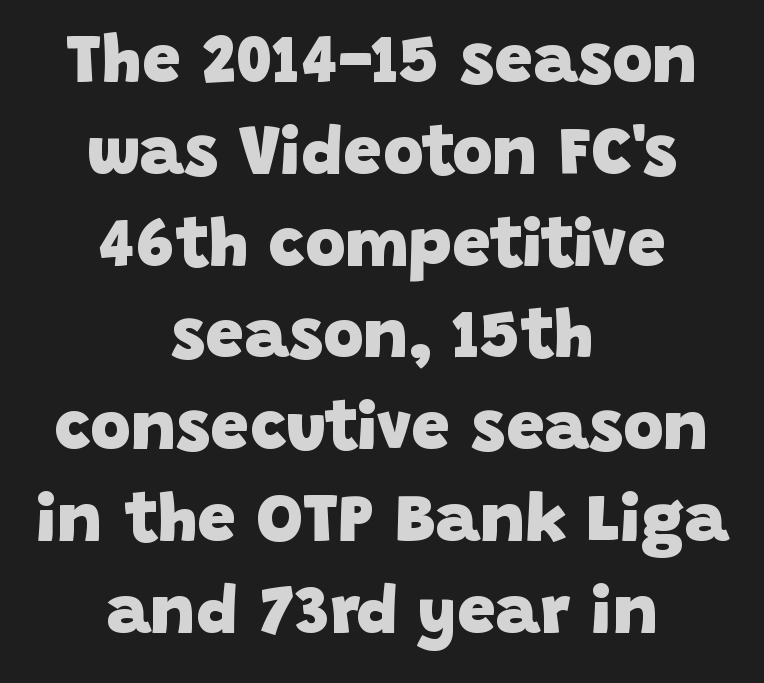
Centered paragraph, ragged on both sides. Proportional: the letters do not fall into vertical columns. This block has exactly the height ordinary leading produces. I'd describe the lettering as bold — thick and assertive.
